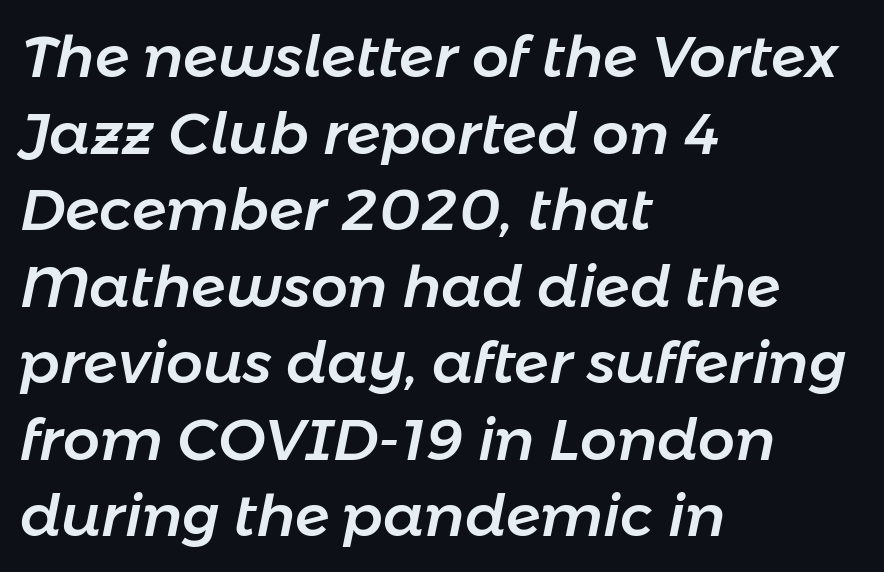
{"italic": "yes", "lean": "right", "slant_degrees": 11, "width": "normal", "stroke_contrast": "low", "x_height": "medium", "monospaced": "no", "underline": "no", "align": "left", "line_spacing": "normal", "line_spacing_ratio": 1.32, "letter_spacing": "normal", "letter_spacing_em": 0.0, "glyph_px": 58}
